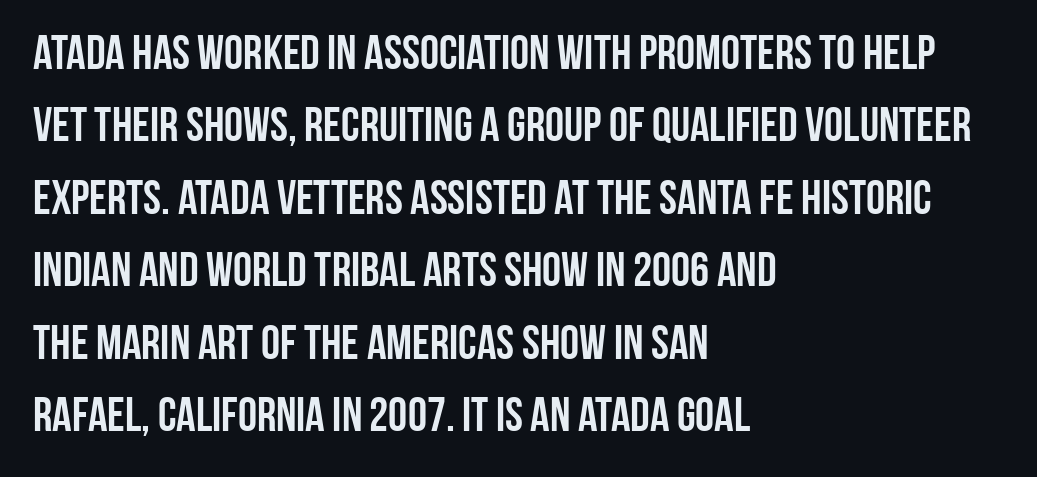
{"serif": "no", "italic": "no", "width": "condensed", "stroke_contrast": "low", "x_height": "large", "monospaced": "no", "underline": "no", "align": "left", "line_spacing": "normal", "line_spacing_ratio": 1.51, "letter_spacing": "normal", "letter_spacing_em": 0.0, "glyph_px": 48}
